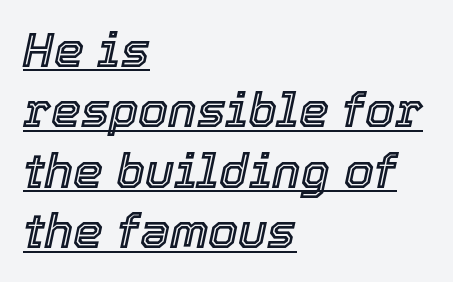
Glance below the letters and you will spot a drawn line. Each letter keeps its own natural width here, so spacing adapts to shape. The rag falls on the right side of this text block. Observe the lean: these are italic letterforms.
